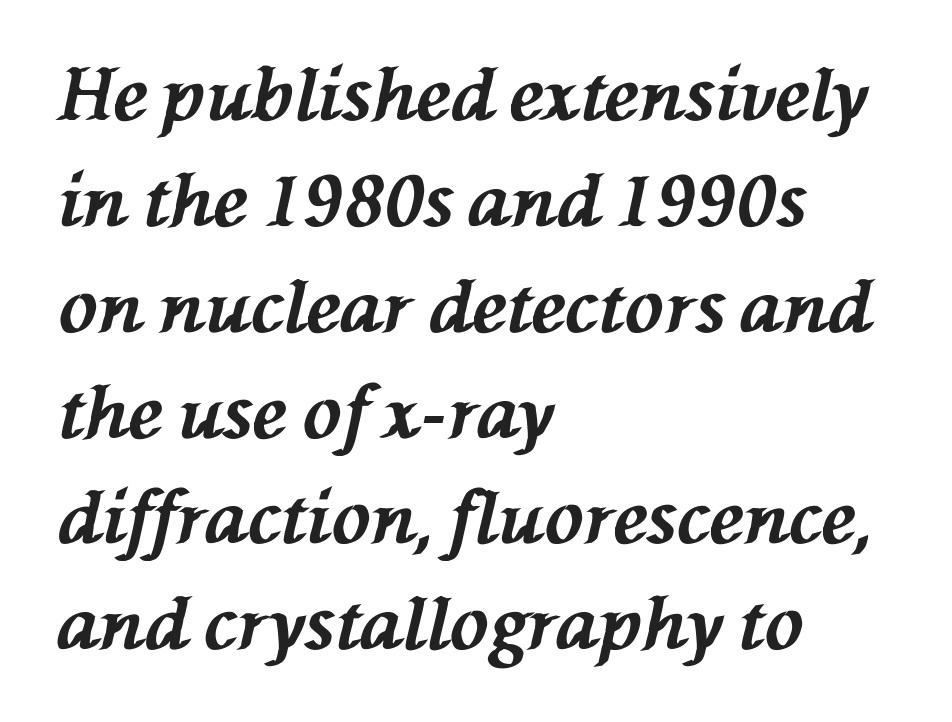
Quick note: interline space is typical. Note the varied advance widths — an 'i' is clearly narrower than an 'm'. A typesetter would mark this as italic. Summary of weight: heavy, a full bold.
